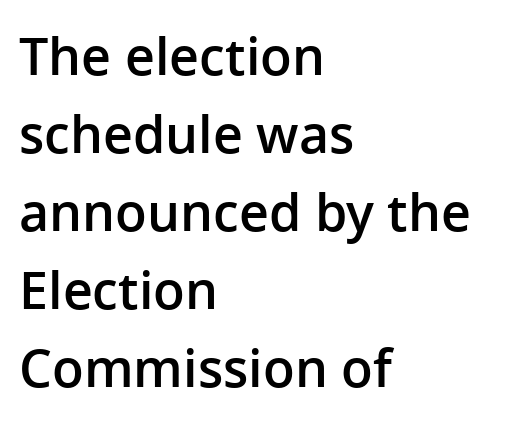
Q: Is the text bold? A: Semi-bold.
Q: Is the text italic (slanted)? A: No, it is upright.
Q: Is the typeface a serif or a sans-serif typeface? A: Sans-serif.
Q: Is the text underlined? A: No.
Q: How is the paragraph aligned? A: Left-aligned.
Q: Is the spacing between letters normal or unusually wide? A: Normal.
Q: Is the spacing between lines tight, normal or loose? A: Normal.
Q: Width (condensed, normal, or wide)? A: Normal.
Q: Stroke contrast? A: Low.
Q: x-height? A: Medium.
Q: Monospaced? A: No.
